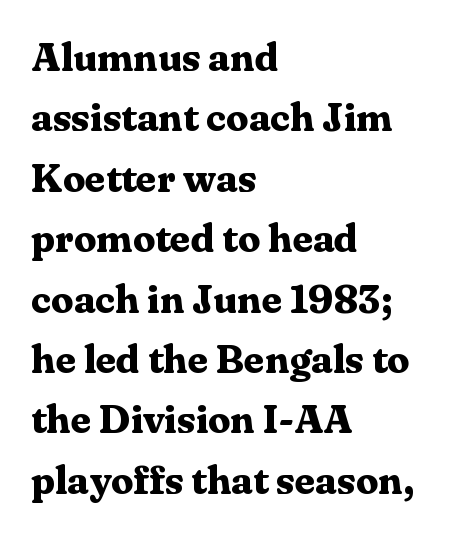
{"serif": "yes", "italic": "no", "bold": "yes", "weight": "bold", "width": "normal", "stroke_contrast": "medium", "x_height": "medium", "monospaced": "no", "underline": "no", "align": "left", "line_spacing": "normal", "line_spacing_ratio": 1.51, "letter_spacing": "normal", "letter_spacing_em": 0.0, "glyph_px": 40}
